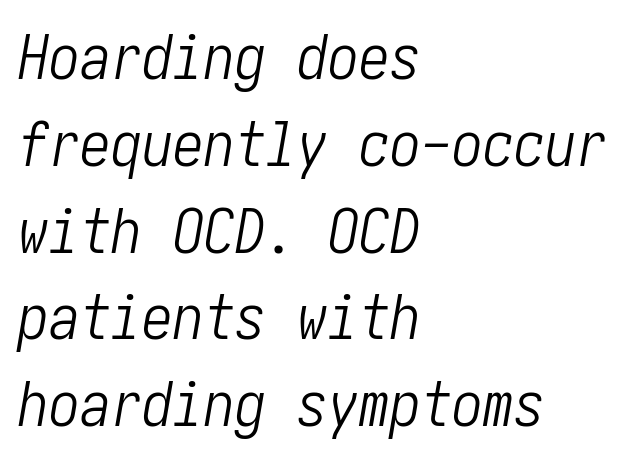
Q: Is the text bold? A: No.
Q: Is the text italic (slanted)? A: Yes, it leans right by about 10 degrees.
Q: Is the text underlined? A: No.
Q: How is the paragraph aligned? A: Left-aligned.
Q: Is the spacing between letters normal or unusually wide? A: Normal.
Q: Is the spacing between lines tight, normal or loose? A: Normal.
Q: Width (condensed, normal, or wide)? A: Condensed.
Q: Stroke contrast? A: Low.
Q: x-height? A: Medium.
